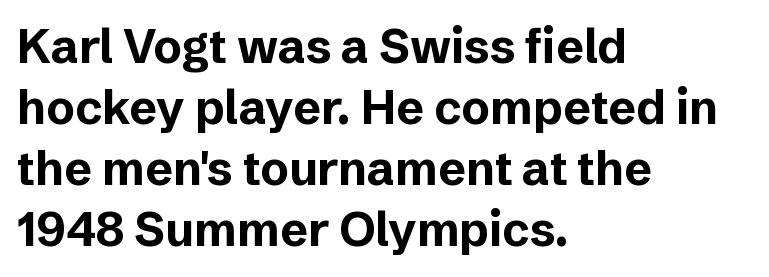
Q: Is the text bold? A: Yes.
Q: Is the text italic (slanted)? A: No, it is upright.
Q: Is the typeface a serif or a sans-serif typeface? A: Sans-serif.
Q: Is the text underlined? A: No.
Q: How is the paragraph aligned? A: Left-aligned.
Q: Is the spacing between letters normal or unusually wide? A: Normal.
Q: Is the spacing between lines tight, normal or loose? A: Normal.
Q: Width (condensed, normal, or wide)? A: Normal.
Q: Stroke contrast? A: Low.
Q: x-height? A: Medium.
Q: Monospaced? A: No.
